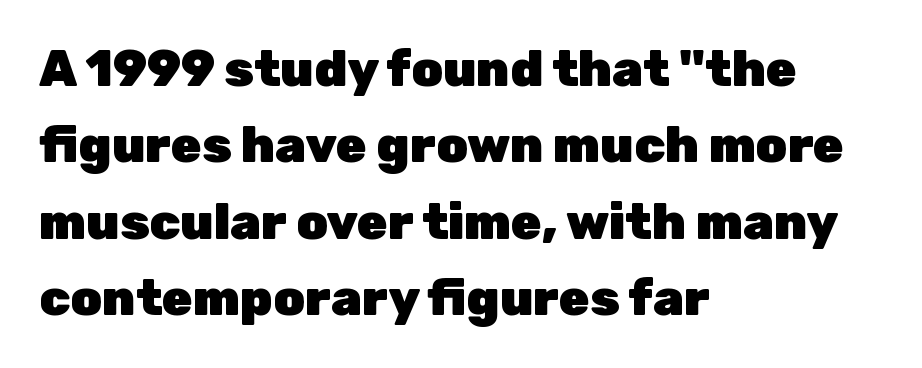
{"serif": "no", "italic": "no", "bold": "yes", "weight": "heavy", "width": "normal", "stroke_contrast": "low", "x_height": "medium", "monospaced": "no", "underline": "no", "align": "left", "line_spacing": "normal", "line_spacing_ratio": 1.53, "letter_spacing": "normal", "letter_spacing_em": 0.0, "glyph_px": 50}
